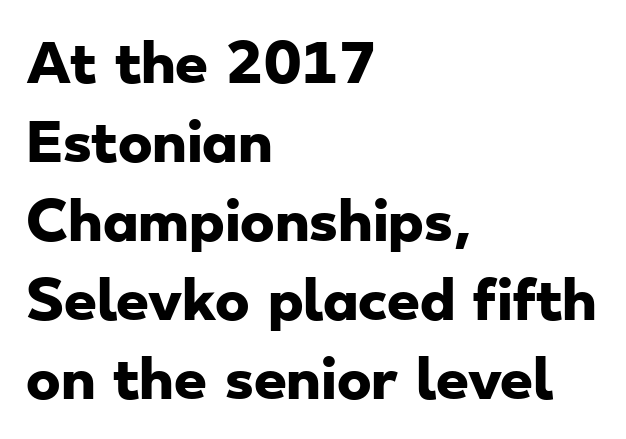
Q: Is the text bold? A: Yes.
Q: Is the typeface a serif or a sans-serif typeface? A: Sans-serif.
Q: Is the text underlined? A: No.
Q: How is the paragraph aligned? A: Left-aligned.
Q: Is the spacing between letters normal or unusually wide? A: Normal.
Q: Is the spacing between lines tight, normal or loose? A: Normal.
Q: Width (condensed, normal, or wide)? A: Wide.
Q: Stroke contrast? A: Low.
Q: x-height? A: Small.
Q: Monospaced? A: No.
